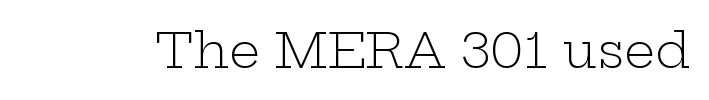
{"serif": "yes", "italic": "no", "bold": "no", "weight": "light", "width": "wide", "stroke_contrast": "low", "x_height": "medium", "monospaced": "no", "underline": "no", "letter_spacing": "normal", "letter_spacing_em": 0.0, "glyph_px": 49}
